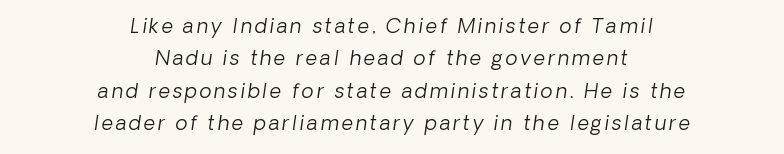
Q: Is the text bold? A: No.
Q: Is the text italic (slanted)? A: Yes, it leans right by about 8 degrees.
Q: Is the text underlined? A: No.
Q: How is the paragraph aligned? A: Centered.
Q: Is the spacing between lines tight, normal or loose? A: Normal.
